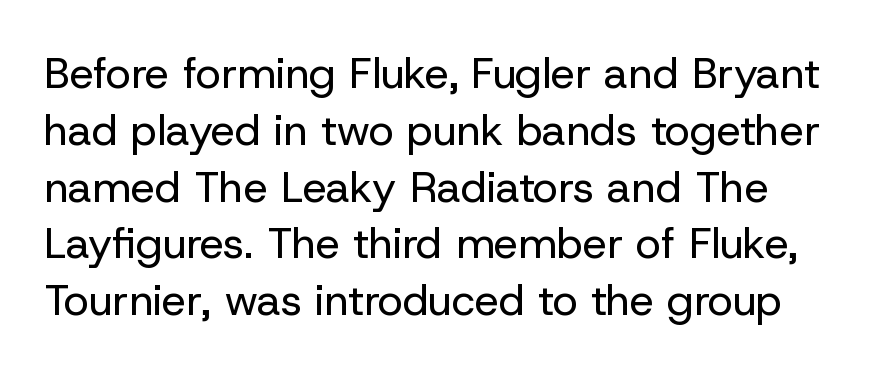
{"serif": "no", "italic": "no", "bold": "no", "weight": "regular", "width": "normal", "stroke_contrast": "low", "x_height": "medium", "monospaced": "no", "underline": "no", "line_spacing": "normal", "line_spacing_ratio": 1.32, "letter_spacing": "normal", "letter_spacing_em": 0.0, "glyph_px": 43}
